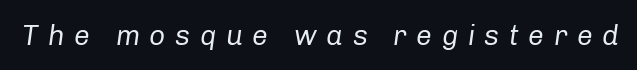
The image shows 28 px regular-weight type, italic (leaning right); set unusually wide letter spacing (+0.34 em), not underlined; low stroke contrast and a medium x-height.
